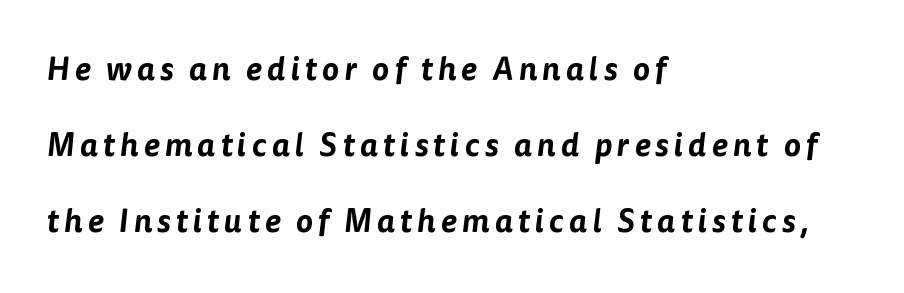
Underlining? Definitely not there. Reading down the block, your eye returns to a fixed left position each line. Spacing verdict: proportional, widths tailored to each character. Compared with typical paragraphs, the rows here are farther apart. Type style note: lacks serifs.
